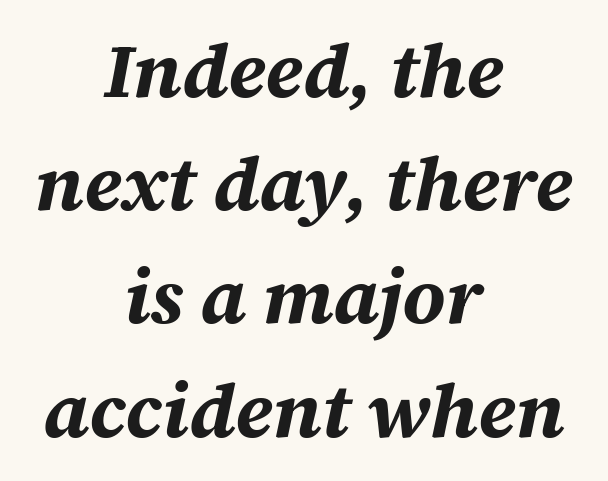
The passage shown is typed in a proportional face where columns would drift. Typeset on center — no edge is straight. These lines keep a tight, regular rhythm from letter to letter. Is the type bold? Yes — the strokes are clearly thick and heavy.
